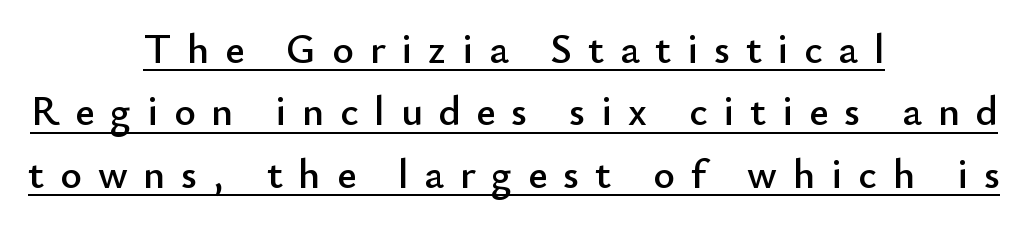
{"serif": "no", "italic": "no", "width": "normal", "stroke_contrast": "low", "x_height": "small", "monospaced": "no", "underline": "yes", "align": "center", "line_spacing": "normal", "line_spacing_ratio": 1.52, "letter_spacing": "wide", "letter_spacing_em": 0.39, "glyph_px": 41}
